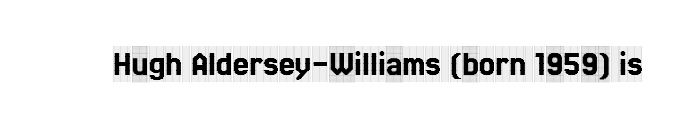
The type is set solid horizontally, with unmodified tracking. The letters advance in unequal steps, a hallmark of proportional type. Style check: upright. The zone under the glyphs is completely vacant.
